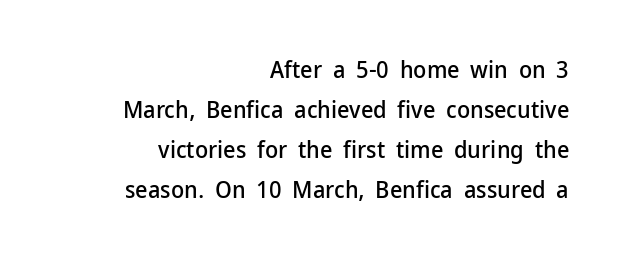
Q: Is the text italic (slanted)? A: No, it is upright.
Q: Is the text underlined? A: No.
Q: How is the paragraph aligned? A: Right-aligned.
Q: Is the spacing between letters normal or unusually wide? A: Normal.
Q: Is the spacing between lines tight, normal or loose? A: Normal.
